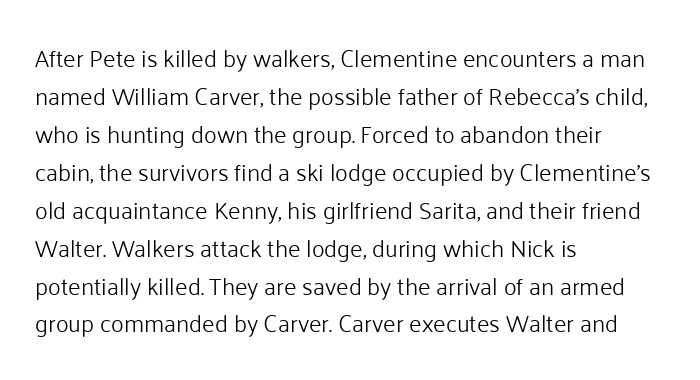
Caption: standard tracking, unaltered. How would I describe the line gaps? Plain and ordinary. Notice how the stems are strictly vertical — no italics here. The typeface has the unassuming heft of standard copy or less. The lines are quadded left.
